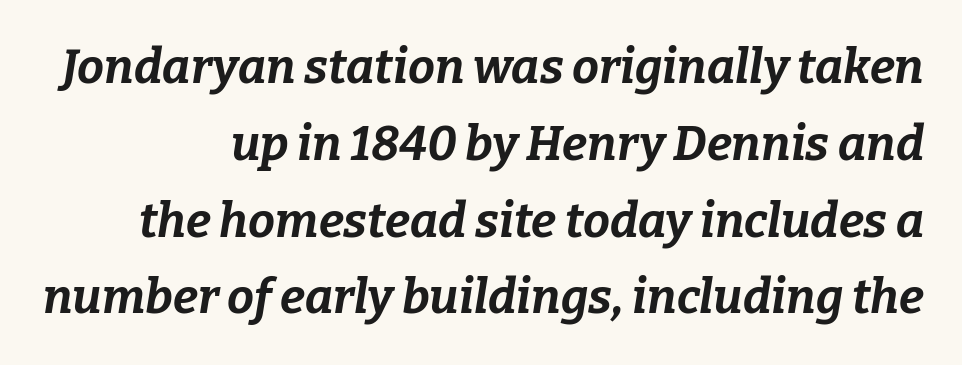
The image shows 48 px bold type, italic (leaning right); set right-aligned, normal line spacing (1.6x), normal letter spacing, not underlined; low stroke contrast and a medium x-height.
